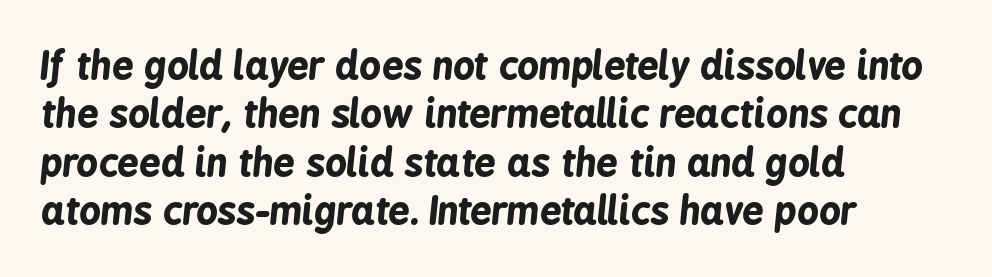
The image shows 38 px bold, condensed type, italic (leaning right); set left-aligned, normal line spacing (1.27x), normal letter spacing, not underlined; low stroke contrast and a medium x-height.
